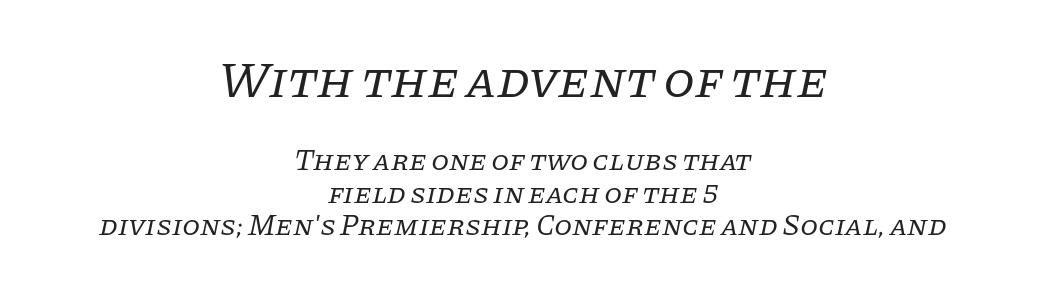
The letterforms sit shoulder to shoulder at normal distance. Ink coverage per letter is moderate at most. Here the designer chose a conventional face with non-uniform glyph widths. The font family rendered here belongs to the serif group. The first block has been scaled up relative to the second. Whoever set this chose condensed vertical rhythm over breathing room.
